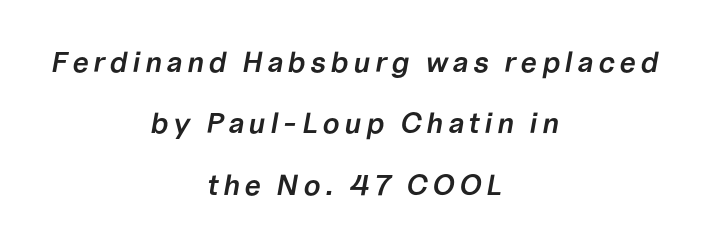
The image shows 29 px semibold type, italic (leaning right); set centered, loose line spacing (2.12x), not underlined; low stroke contrast and a medium x-height.
